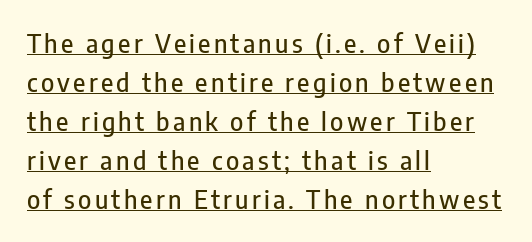
Q: Is the text italic (slanted)? A: No, it is upright.
Q: Is the text underlined? A: Yes.
Q: How is the paragraph aligned? A: Left-aligned.
Q: Is the spacing between lines tight, normal or loose? A: Normal.
